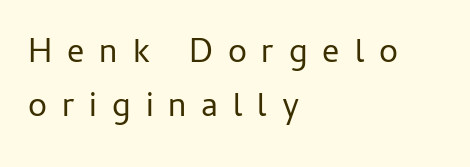
The image shows 34 px regular-weight sans-serif type, upright; set left-aligned, normal line spacing (1.6x), unusually wide letter spacing (+0.44 em), not underlined; low stroke contrast and a medium x-height.
